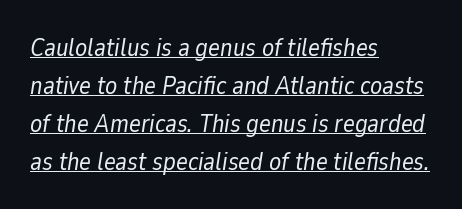
The image shows 25 px text type, italic (leaning right); set left-aligned, normal line spacing (1.52x), normal letter spacing, underlined.
